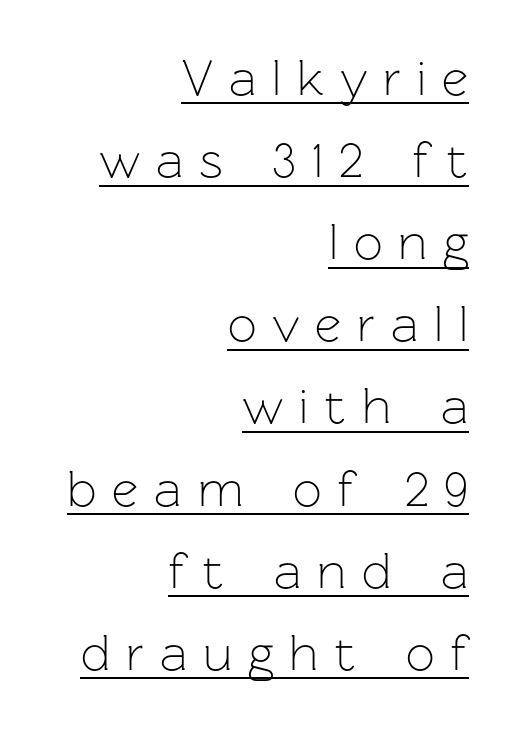
The image shows 51 px light sans-serif type, upright; set right-aligned, normal line spacing (1.61x), unusually wide letter spacing (+0.31 em), underlined; low stroke contrast and a medium x-height.
